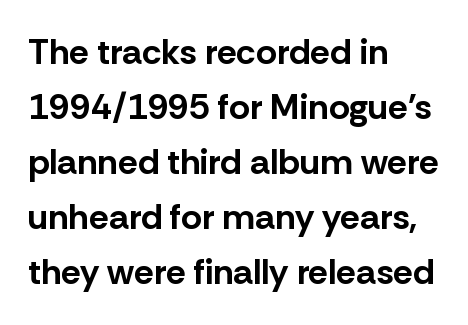
The type sits square on the baseline with zero lean. Does the leading feel generous? No, just average. Typesetter's note: full bold, strokes at maximum text heaviness. Note: no serifs on the glyphs.
